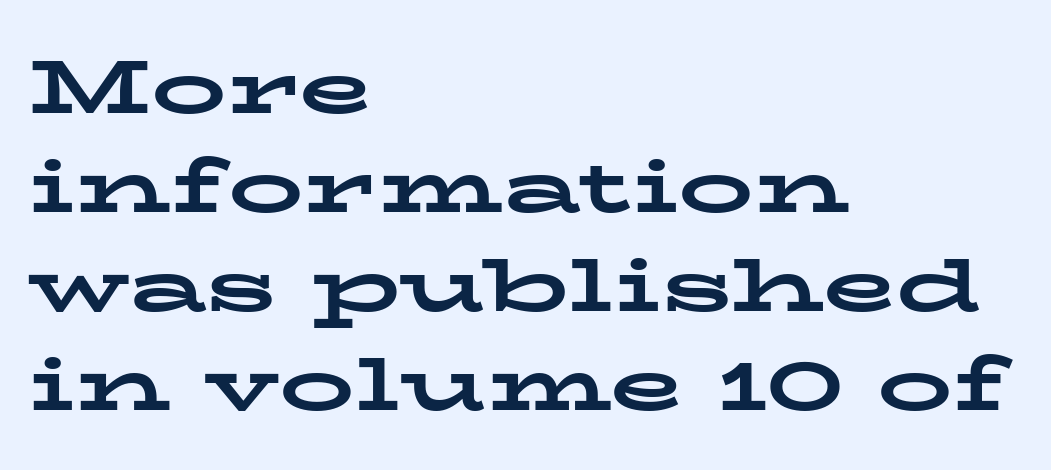
{"serif": "yes", "italic": "no", "bold": "yes", "weight": "bold", "width": "wide", "stroke_contrast": "low", "x_height": "medium", "monospaced": "no", "underline": "no", "align": "left", "line_spacing": "normal", "line_spacing_ratio": 1.32, "letter_spacing": "normal", "letter_spacing_em": 0.0, "glyph_px": 75}
